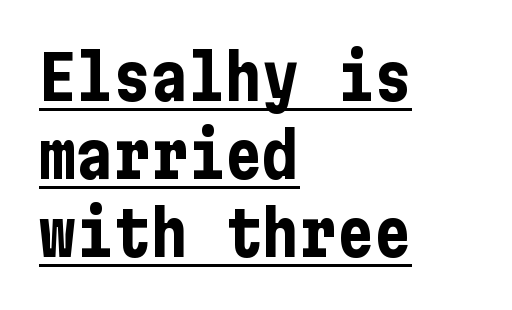
Q: Is the text bold? A: Yes.
Q: Is the text italic (slanted)? A: No, it is upright.
Q: Is the typeface a serif or a sans-serif typeface? A: Sans-serif.
Q: Is the text underlined? A: Yes.
Q: How is the paragraph aligned? A: Left-aligned.
Q: Is the spacing between letters normal or unusually wide? A: Normal.
Q: Is the spacing between lines tight, normal or loose? A: Normal.
Q: Width (condensed, normal, or wide)? A: Condensed.
Q: Stroke contrast? A: Low.
Q: x-height? A: Medium.
